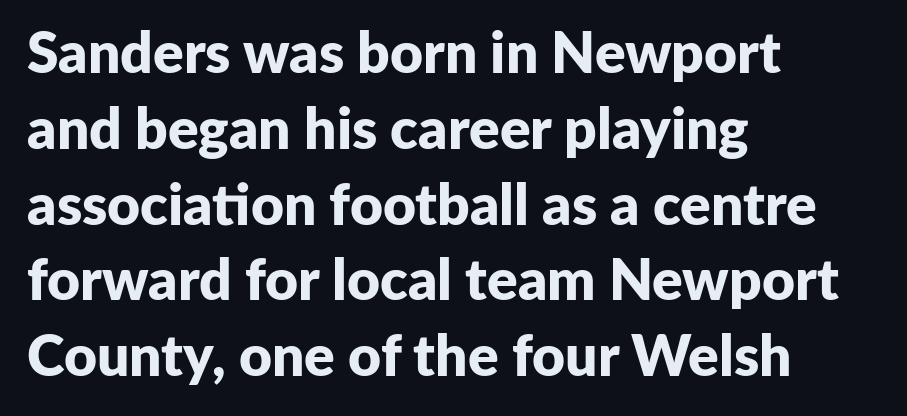
The image shows 57 px bold sans-serif type, upright; set left-aligned, normal line spacing (1.33x), normal letter spacing, not underlined; low stroke contrast and a medium x-height.
